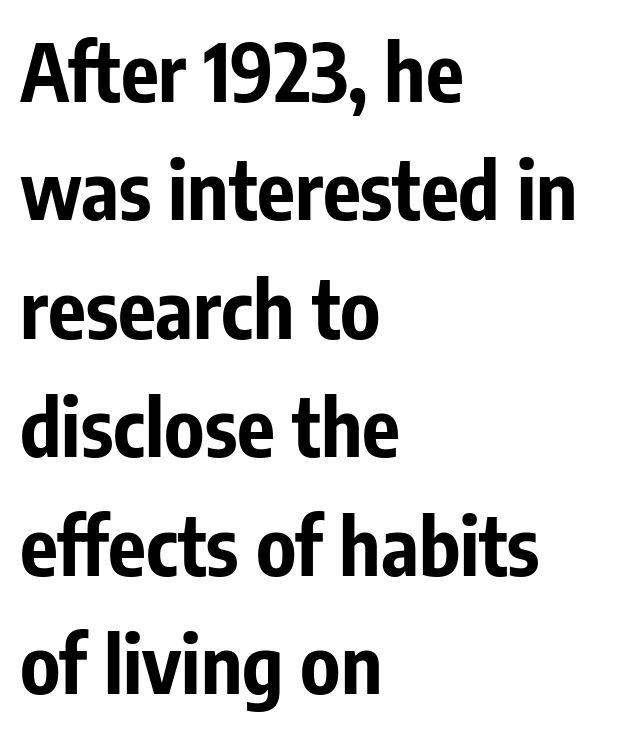
The image shows 79 px bold, condensed sans-serif type, upright; set left-aligned, normal line spacing (1.5x), normal letter spacing, not underlined; low stroke contrast and a medium x-height.
